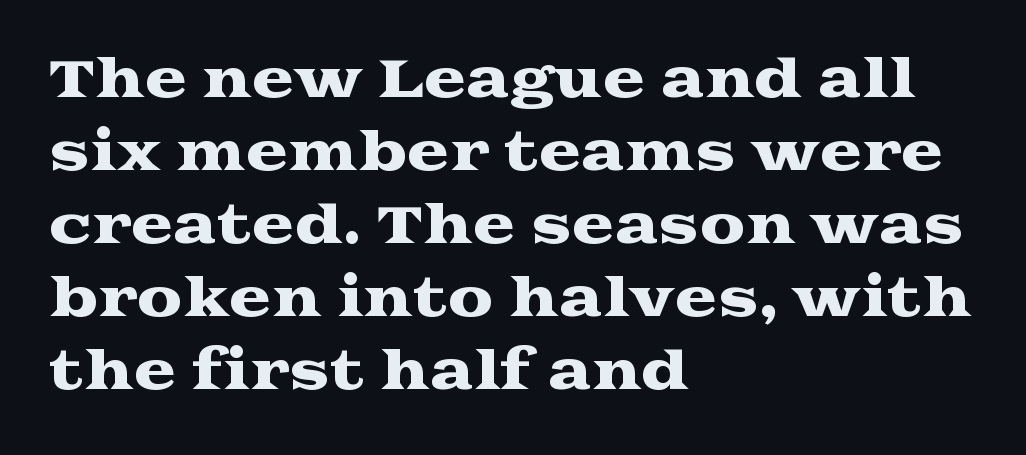
Between one letter and the next there's only the usual sliver of space. Check the space under the baseline: it is left empty. Each letter keeps its own natural width here, so spacing adapts to shape. The letters carry serifs — small finishing strokes at the ends of their stems. The line-height multiplier appears to be the usual default.
